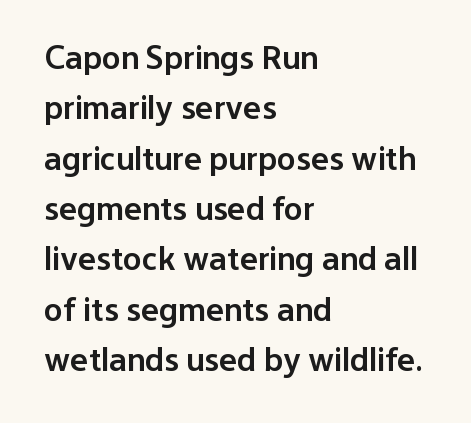
The image shows 34 px semibold sans-serif type, upright; set left-aligned, normal line spacing (1.48x), normal letter spacing, not underlined; low stroke contrast and a medium x-height.
